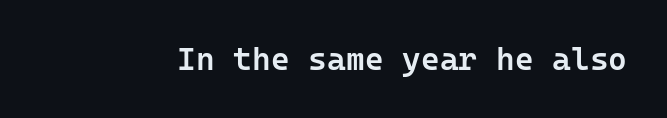
Unmarked baselines from the first word to the last. Tall strokes in this sample are plumb rather than angled. These words are printed semibold, heavier than regular yet not bold. No extra tracking has been applied to these lines.
